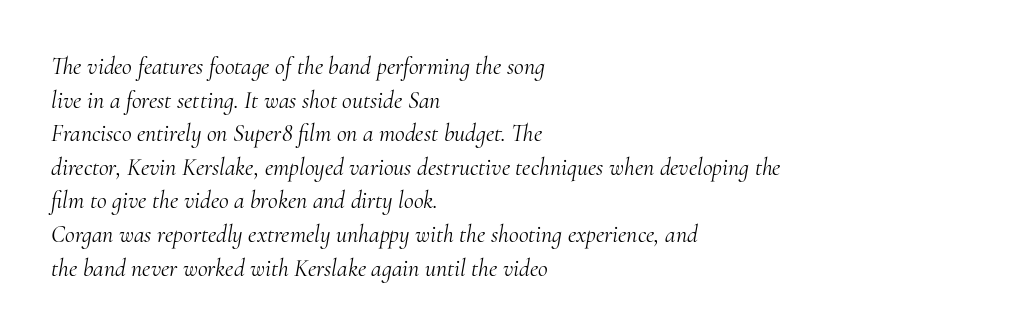
{"italic": "yes", "lean": "right", "slant_degrees": 10, "bold": "no", "underline": "no", "align": "left", "line_spacing": "normal", "line_spacing_ratio": 1.4, "letter_spacing": "normal", "letter_spacing_em": 0.0, "glyph_px": 24}
